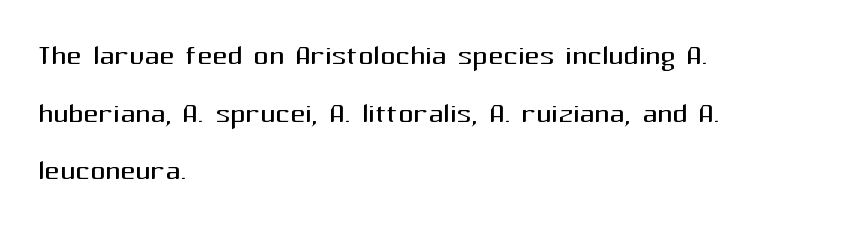
Q: Is the text bold? A: No.
Q: Is the text italic (slanted)? A: No, it is upright.
Q: Is the typeface a serif or a sans-serif typeface? A: Sans-serif.
Q: Is the text underlined? A: No.
Q: How is the paragraph aligned? A: Left-aligned.
Q: Is the spacing between letters normal or unusually wide? A: Normal.
Q: Is the spacing between lines tight, normal or loose? A: Normal.
Q: Width (condensed, normal, or wide)? A: Normal.
Q: Stroke contrast? A: Medium.
Q: x-height? A: Medium.
Q: Monospaced? A: No.
